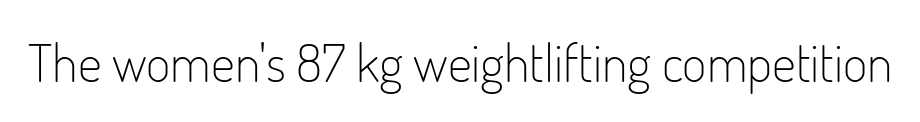
The image shows 53 px light, condensed sans-serif type, upright; set normal letter spacing, not underlined; low stroke contrast and a small x-height.
